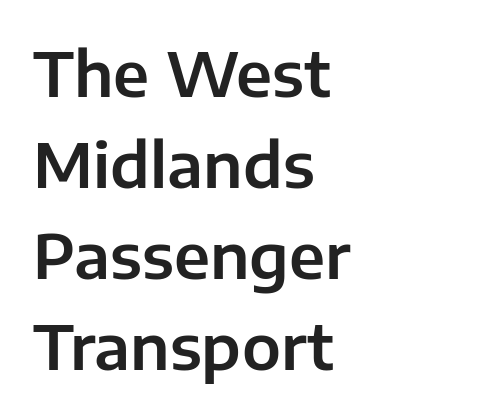
The image shows 62 px sans-serif type, upright; set left-aligned, normal line spacing (1.47x), normal letter spacing, not underlined; low stroke contrast and a medium x-height.
